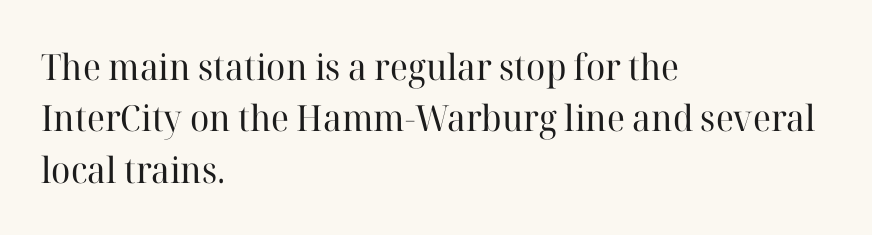
Q: Is the text bold? A: No.
Q: Is the text italic (slanted)? A: No, it is upright.
Q: Is the typeface a serif or a sans-serif typeface? A: Serif.
Q: Is the text underlined? A: No.
Q: How is the paragraph aligned? A: Left-aligned.
Q: Is the spacing between letters normal or unusually wide? A: Normal.
Q: Is the spacing between lines tight, normal or loose? A: Normal.
Q: Width (condensed, normal, or wide)? A: Normal.
Q: Stroke contrast? A: High.
Q: x-height? A: Medium.
Q: Monospaced? A: No.
